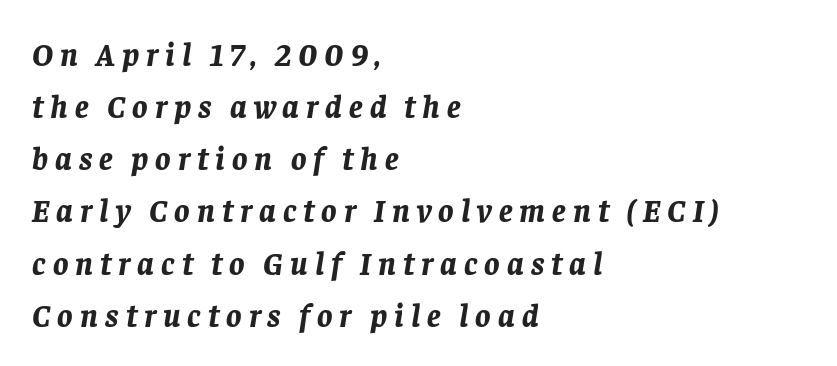
The image shows 32 px bold type, italic (leaning right); set left-aligned, normal line spacing (1.63x), unusually wide letter spacing (+0.22 em), not underlined; low stroke contrast and a large x-height.
